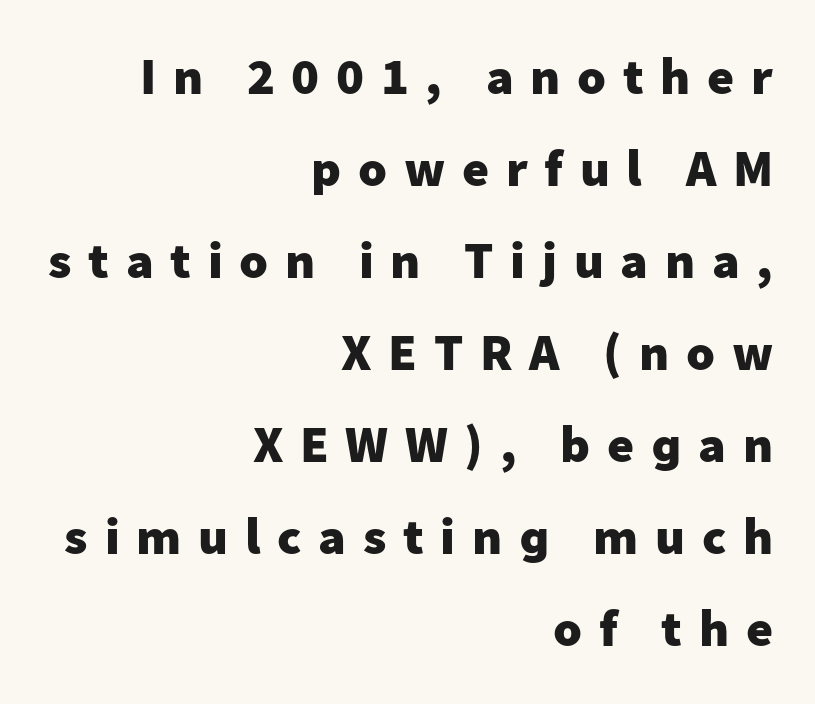
{"serif": "no", "italic": "no", "bold": "yes", "weight": "heavy", "width": "normal", "stroke_contrast": "low", "x_height": "medium", "monospaced": "no", "underline": "no", "align": "right", "line_spacing_ratio": 1.77, "letter_spacing": "wide", "letter_spacing_em": 0.32, "glyph_px": 52}
